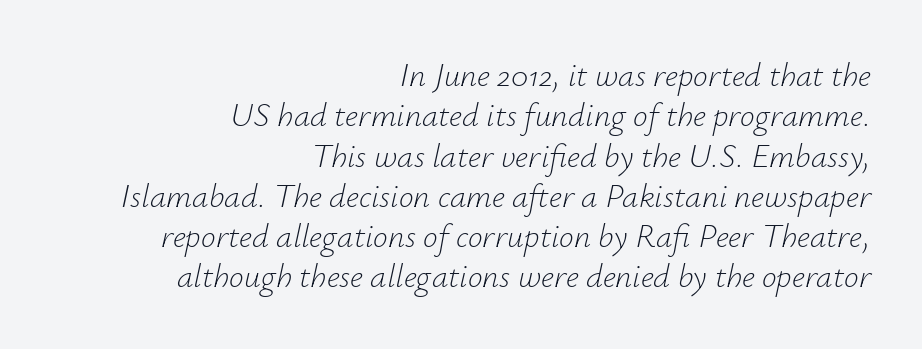
Proportional: the letters do not fall into vertical columns. Is the type heavy? It reads as light-to-regular instead. Typeset ragged left — the right edge is the straight one. Bare-footed words on every line. The face used here has a pronounced slope to its letters.
